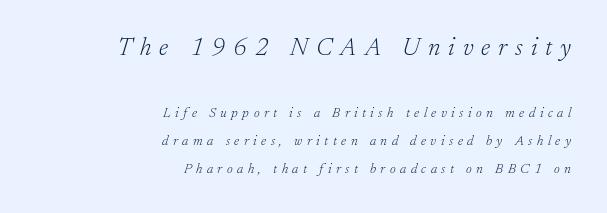
Someone cranked the tracking dial way up on this one. Two sizes are in play, and the larger belongs to the first block. No word sits above an underline. A quiet, ordinary-to-light weight characterises the typeface. The block of text is sparse from top to bottom, with ample space between rows.
